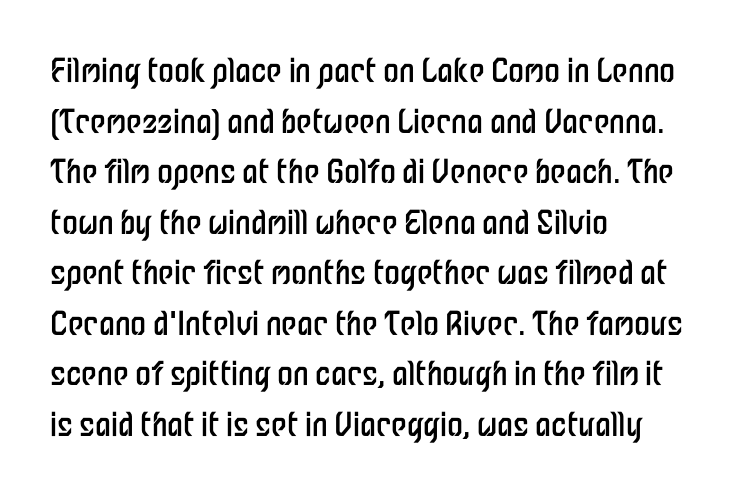
Teacher's note: observe the even left margin — that is flush-left alignment. The face used here is a sans, in the tradition of grotesques and geometrics. Bold? No — there's no thickening of the strokes. The letters stand straight up with perfectly vertical stems. In terms of letterspacing, this is plain default setting. Regarding leading, the lines here are spaced in the standard way.
